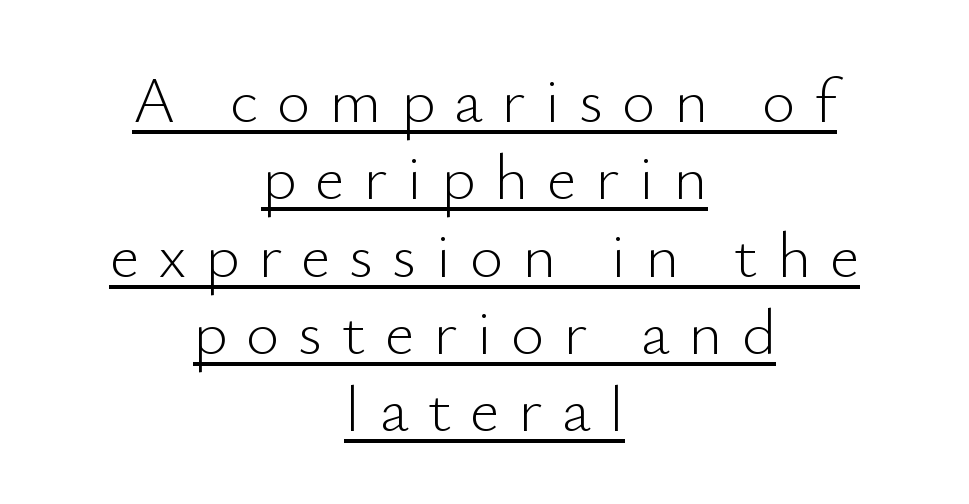
The image shows 65 px light sans-serif type, upright; set centered, line spacing 1.19x, unusually wide letter spacing (+0.29 em), underlined; low stroke contrast and a small x-height.
